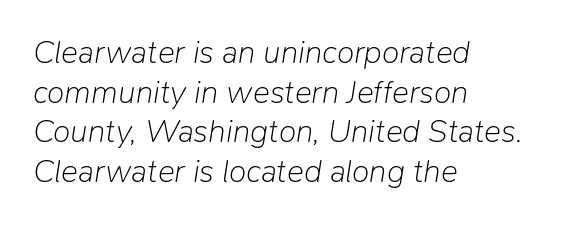
The image shows 32 px light type, italic (leaning right); set left-aligned, line spacing 1.24x, normal letter spacing, not underlined; low stroke contrast and a medium x-height.
